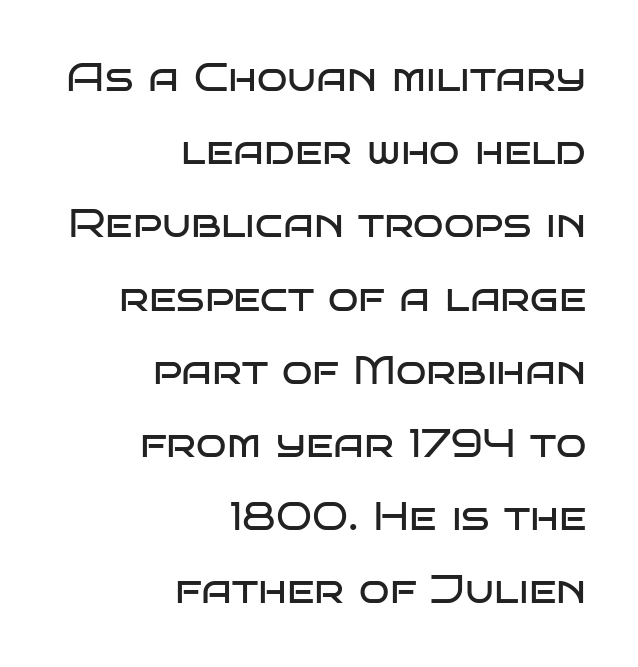
{"serif": "no", "italic": "no", "bold": "no", "weight": "regular", "width": "wide", "stroke_contrast": "low", "x_height": "large", "monospaced": "no", "underline": "no", "align": "right", "line_spacing_ratio": 1.83, "letter_spacing": "normal", "letter_spacing_em": 0.0, "glyph_px": 40}
